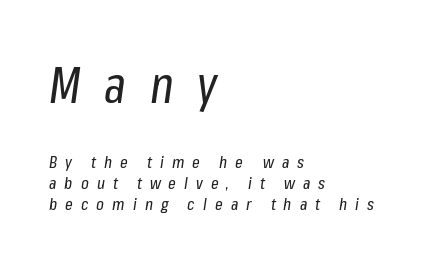
{"italic": "yes", "lean": "right", "slant_degrees": 8, "bold": "no", "weight": "regular", "width": "condensed", "stroke_contrast": "low", "x_height": "medium", "monospaced": "no", "underline": "no", "align": "left", "line_spacing_ratio": 1.21, "letter_spacing": "wide", "letter_spacing_em": 0.47, "larger_block": "first", "size_ratio": 2.94, "glyph_px": 50}
